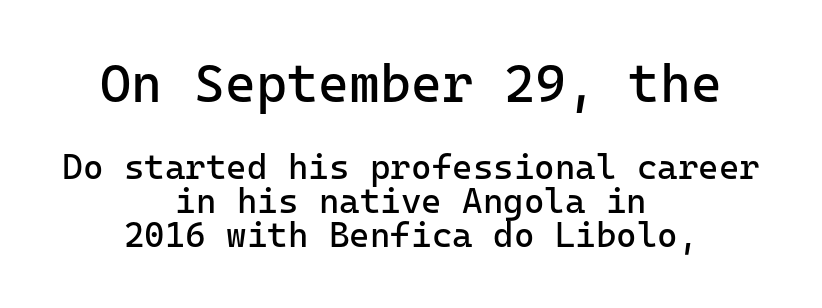
Q: Is the text bold? A: No.
Q: Is the text italic (slanted)? A: No, it is upright.
Q: Is the typeface a serif or a sans-serif typeface? A: Sans-serif.
Q: Is the text underlined? A: No.
Q: How is the paragraph aligned? A: Centered.
Q: Is the spacing between letters normal or unusually wide? A: Normal.
Q: Is the spacing between lines tight, normal or loose? A: Tight.
Q: Which block of text is set in a larger size, the first (top) or the second (bottom)? A: The first (top) one.
Q: Width (condensed, normal, or wide)? A: Normal.
Q: Stroke contrast? A: Low.
Q: x-height? A: Medium.
Q: Monospaced? A: Yes.
